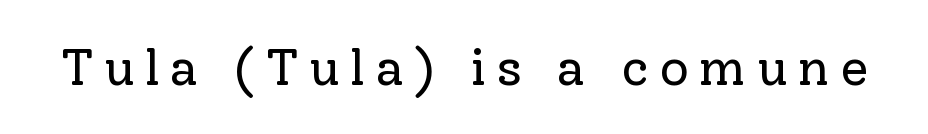
Tracking value appears strongly positive — letters spread wide. The area under the type is left untouched. No italicization has been applied; the sample stays upright. Vertical stems look standard width or narrower in stroke. The passage shown is typed in a proportional face where columns would drift. Letterform terminals end in serifs throughout the passage.
